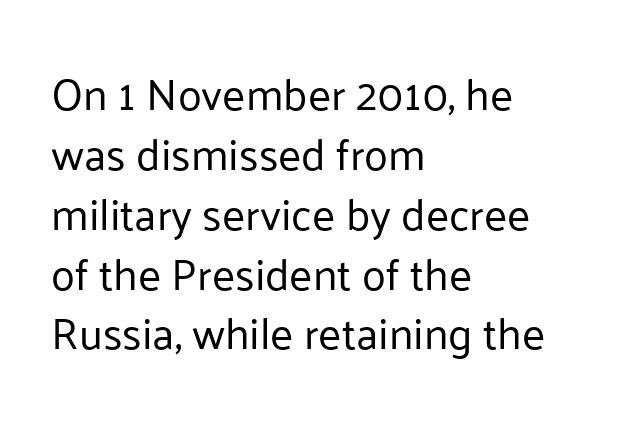
Q: Is the text bold? A: No.
Q: Is the text italic (slanted)? A: No, it is upright.
Q: Is the typeface a serif or a sans-serif typeface? A: Sans-serif.
Q: Is the text underlined? A: No.
Q: How is the paragraph aligned? A: Left-aligned.
Q: Is the spacing between letters normal or unusually wide? A: Normal.
Q: Is the spacing between lines tight, normal or loose? A: Normal.
Q: Width (condensed, normal, or wide)? A: Normal.
Q: Stroke contrast? A: Low.
Q: x-height? A: Medium.
Q: Monospaced? A: No.
